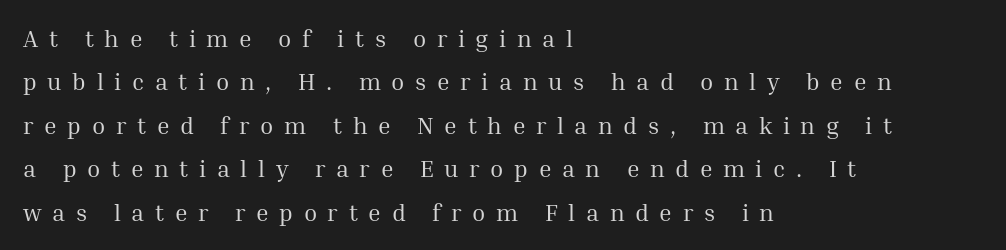
Q: Is the text bold? A: No.
Q: Is the text italic (slanted)? A: No, it is upright.
Q: Is the text underlined? A: No.
Q: How is the paragraph aligned? A: Left-aligned.
Q: Is the spacing between letters normal or unusually wide? A: Unusually wide.
